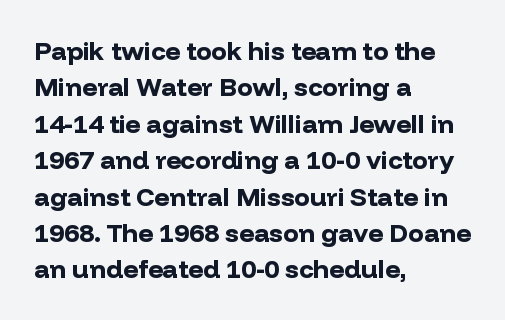
Characters remain perfectly vertical along every line. The passage is arranged the way most books set body copy — flush left. These lines sit exactly where default settings would place them. Nobody touched the tracking dial on this one. Descender tails drop into unmarked territory. Is the type bold? Yes — the strokes are clearly thick and heavy.
